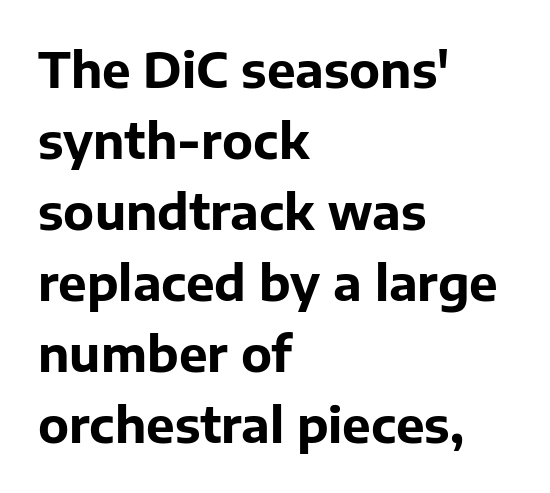
Serif or sans? Sans — the stroke terminals are bare. Plain, unruled lines of type. Stroke thickness is high; the sample reads as a true bold. In terms of posture, this sample is upright. The rendering uses a moderate line-height, typical for paragraphs.
